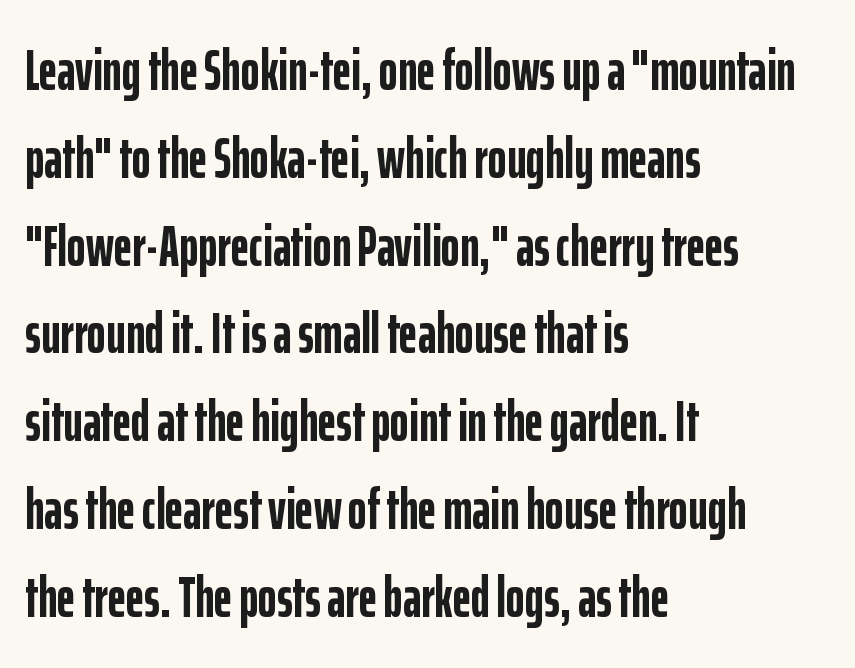
The image shows 57 px semibold, condensed sans-serif type, upright; set left-aligned, normal line spacing (1.54x), normal letter spacing, not underlined; low stroke contrast and a medium x-height.
